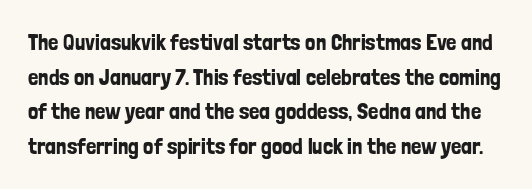
The image shows 23 px text type, upright; set normal line spacing (1.51x), normal letter spacing, not underlined.
